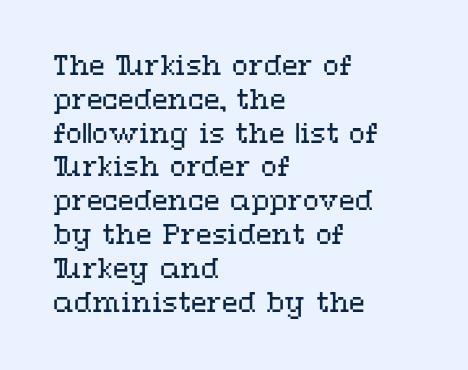
Q: Is the text bold? A: No.
Q: Is the text italic (slanted)? A: No, it is upright.
Q: Is the text underlined? A: No.
Q: How is the paragraph aligned? A: Left-aligned.
Q: Is the spacing between letters normal or unusually wide? A: Normal.
Q: Is the spacing between lines tight, normal or loose? A: Normal.
